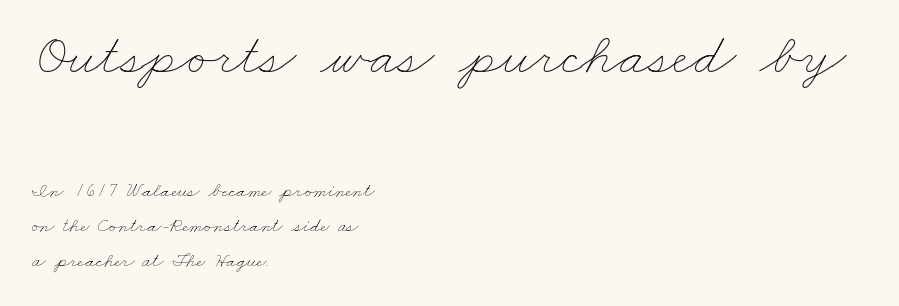
The image shows 59 px thin, wide type; set left-aligned, line spacing 1.76x, normal letter spacing, not underlined; the first (top) block is 2.95x larger; low stroke contrast and a small x-height.
